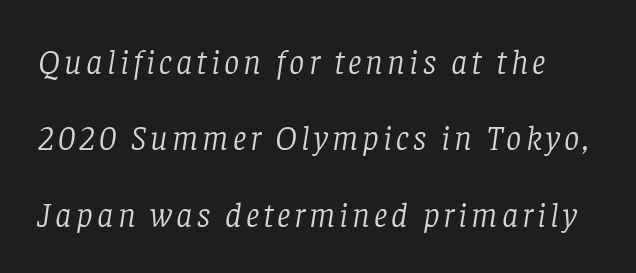
{"serif": "yes", "italic": "yes", "lean": "right", "slant_degrees": 8, "bold": "no", "weight": "light", "width": "normal", "stroke_contrast": "low", "x_height": "large", "monospaced": "no", "underline": "no", "line_spacing": "loose", "line_spacing_ratio": 2.25, "glyph_px": 34}
